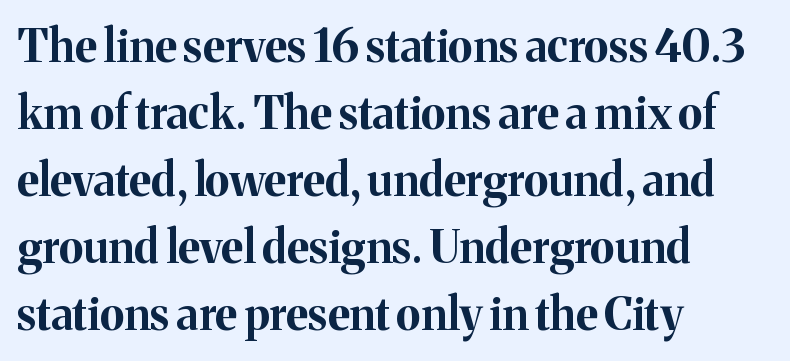
If you measured baseline to baseline, you'd find a middling distance. Font category for this specimen: serif. These lines are rendered in a variable-pitch font. A roman cut, with each character standing at attention. Every letter is thick-stroked: bold, no question.
